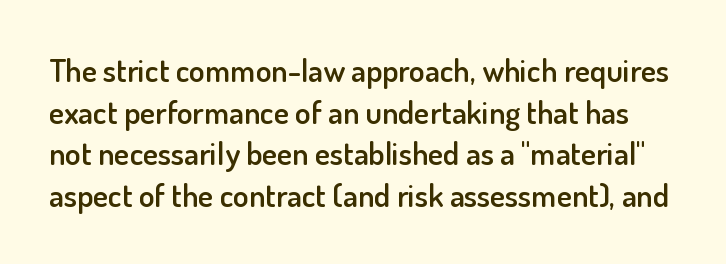
Q: Is the text bold? A: Semi-bold.
Q: Is the text italic (slanted)? A: No, it is upright.
Q: Is the typeface a serif or a sans-serif typeface? A: Sans-serif.
Q: Is the text underlined? A: No.
Q: Is the spacing between letters normal or unusually wide? A: Normal.
Q: Is the spacing between lines tight, normal or loose? A: Normal.
Q: Width (condensed, normal, or wide)? A: Normal.
Q: Stroke contrast? A: Low.
Q: x-height? A: Small.
Q: Monospaced? A: No.
